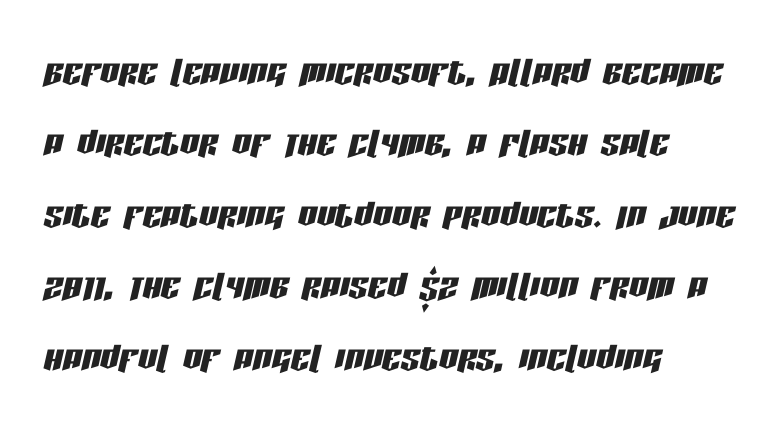
Q: Is the text italic (slanted)? A: Yes, it leans right by about 13 degrees.
Q: Is the text underlined? A: No.
Q: How is the paragraph aligned? A: Left-aligned.
Q: Is the spacing between letters normal or unusually wide? A: Normal.
Q: Is the spacing between lines tight, normal or loose? A: Normal.
Q: Width (condensed, normal, or wide)? A: Condensed.
Q: Stroke contrast? A: Low.
Q: x-height? A: Large.
Q: Monospaced? A: No.
